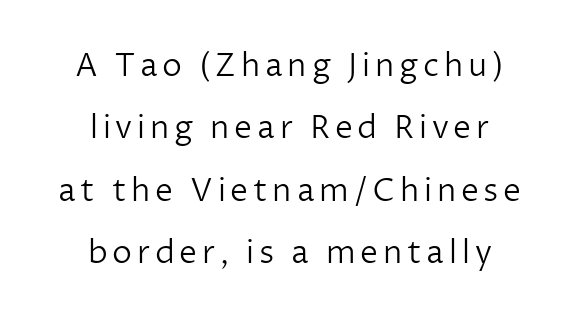
Q: Is the text bold? A: No.
Q: Is the text italic (slanted)? A: No, it is upright.
Q: Is the typeface a serif or a sans-serif typeface? A: Sans-serif.
Q: Is the text underlined? A: No.
Q: How is the paragraph aligned? A: Centered.
Q: Is the spacing between lines tight, normal or loose? A: Loose.
Q: Width (condensed, normal, or wide)? A: Normal.
Q: Stroke contrast? A: Low.
Q: x-height? A: Medium.
Q: Monospaced? A: No.
